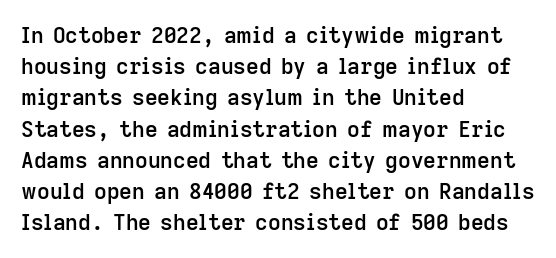
{"italic": "no", "bold": "semi", "underline": "no", "align": "left", "line_spacing": "normal", "line_spacing_ratio": 1.42, "letter_spacing": "normal", "letter_spacing_em": 0.0, "glyph_px": 22}
